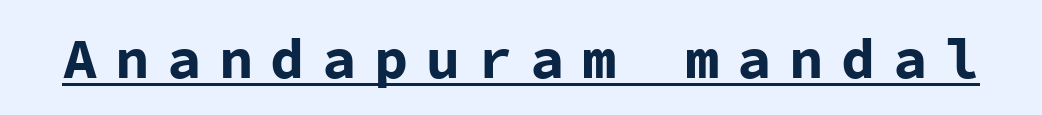
{"serif": "no", "italic": "no", "bold": "yes", "weight": "bold", "width": "normal", "stroke_contrast": "low", "x_height": "medium", "monospaced": "yes", "underline": "yes", "letter_spacing": "wide", "letter_spacing_em": 0.31, "glyph_px": 57}
